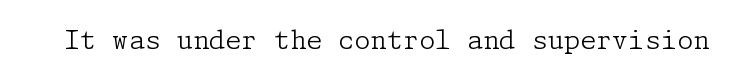
The image shows 26 px text type, upright; set normal letter spacing, not underlined.
